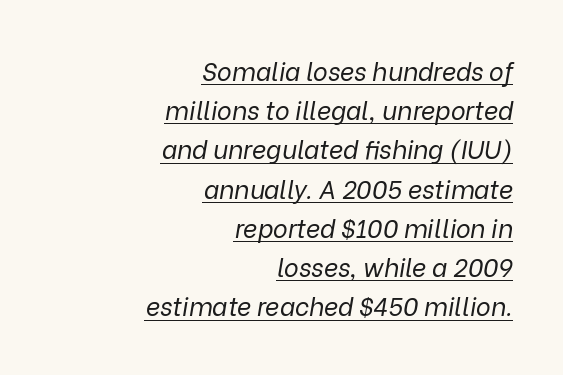
The rendering applies a slant to the glyphs. One-word summary of the alignment: right. Ink coverage per letter is moderate at most. Students, observe: this is what conventionally led text looks like.
